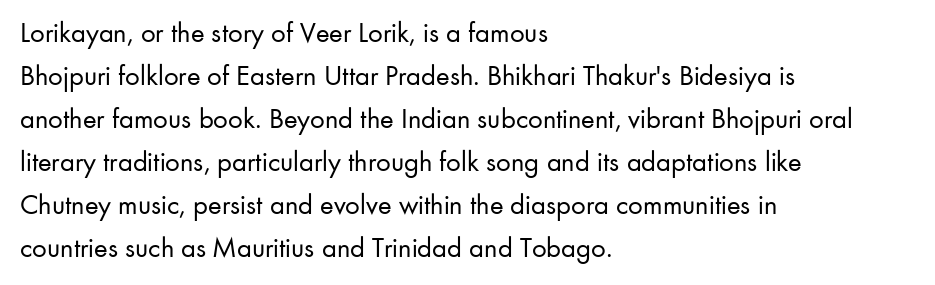
The image shows 29 px regular-weight sans-serif type, upright; set left-aligned, normal line spacing (1.48x), normal letter spacing, not underlined; low stroke contrast and a small x-height.
